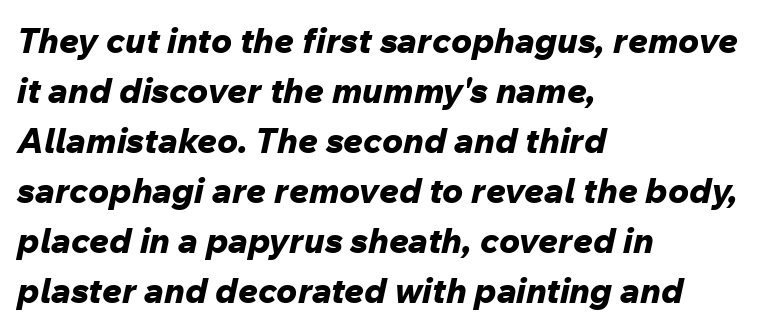
The image shows 35 px bold type, italic (leaning right); set left-aligned, normal line spacing (1.43x), normal letter spacing, not underlined; low stroke contrast and a medium x-height.
